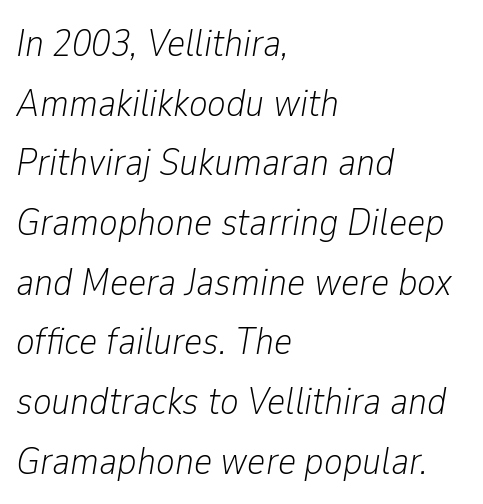
The image shows 39 px light, condensed type, italic (leaning right); set left-aligned, normal line spacing (1.53x), normal letter spacing, not underlined; low stroke contrast and a medium x-height.
